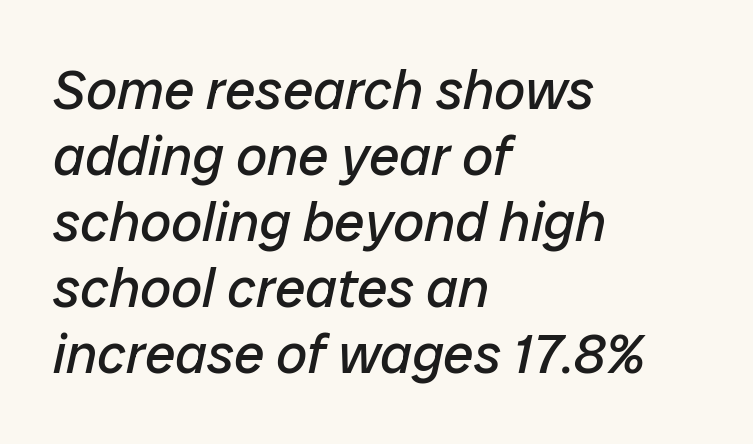
Q: Is the text bold? A: No.
Q: Is the text italic (slanted)? A: Yes, it leans right by about 12 degrees.
Q: Is the text underlined? A: No.
Q: How is the paragraph aligned? A: Left-aligned.
Q: Is the spacing between letters normal or unusually wide? A: Normal.
Q: Width (condensed, normal, or wide)? A: Normal.
Q: Stroke contrast? A: Low.
Q: x-height? A: Medium.
Q: Monospaced? A: No.
